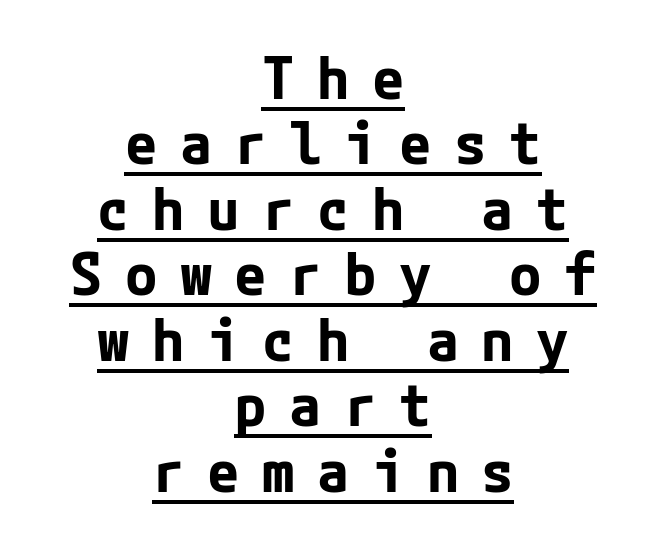
{"serif": "no", "italic": "no", "bold": "yes", "weight": "bold", "width": "normal", "stroke_contrast": "low", "x_height": "medium", "underline": "yes", "align": "center", "line_spacing": "tight", "line_spacing_ratio": 1.11, "letter_spacing": "wide", "letter_spacing_em": 0.38, "glyph_px": 59}
